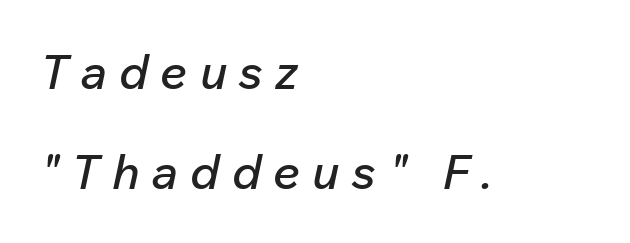
Each letter keeps its own natural width here, so spacing adapts to shape. Caption: multi-line text, flush left, ragged right. The face used here is rendered with a markedly widened letterfit. An italicized treatment has been applied to the whole sample. The words here are not underlined. How would I describe the line gaps? Wide and relaxed.
